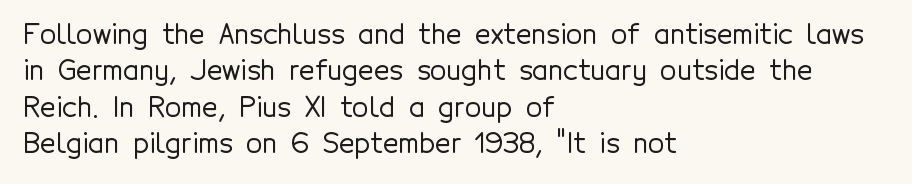
The image shows 27 px text type, upright; set left-aligned, normal line spacing (1.35x), normal letter spacing, not underlined.
